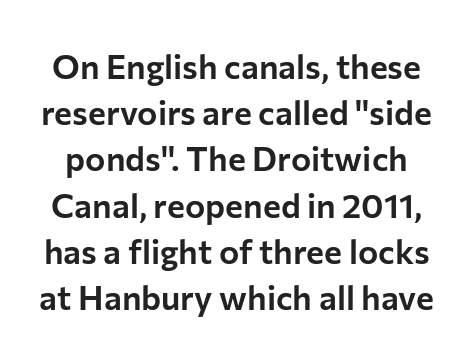
Q: Is the text italic (slanted)? A: No, it is upright.
Q: Is the typeface a serif or a sans-serif typeface? A: Sans-serif.
Q: Is the text underlined? A: No.
Q: Is the spacing between letters normal or unusually wide? A: Normal.
Q: Is the spacing between lines tight, normal or loose? A: Normal.
Q: Width (condensed, normal, or wide)? A: Normal.
Q: Stroke contrast? A: Low.
Q: x-height? A: Medium.
Q: Monospaced? A: No.
